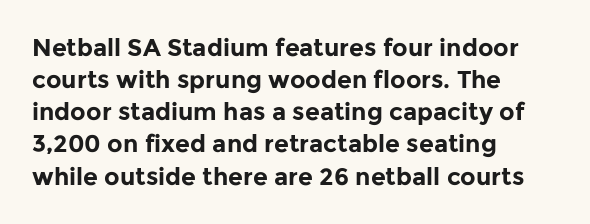
The image shows 24 px bold type, upright; set left-aligned, normal line spacing (1.34x), normal letter spacing, not underlined.
